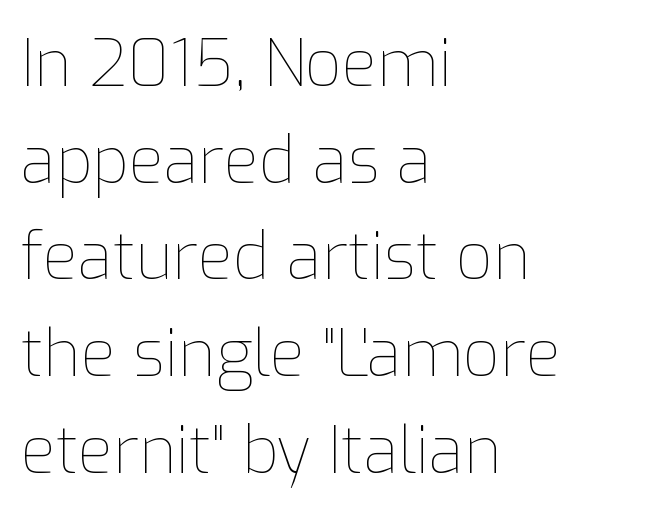
Q: Is the text bold? A: No.
Q: Is the text italic (slanted)? A: No, it is upright.
Q: Is the text underlined? A: No.
Q: How is the paragraph aligned? A: Left-aligned.
Q: Is the spacing between letters normal or unusually wide? A: Normal.
Q: Is the spacing between lines tight, normal or loose? A: Normal.
Q: Width (condensed, normal, or wide)? A: Normal.
Q: Stroke contrast? A: Low.
Q: x-height? A: Medium.
Q: Monospaced? A: No.
